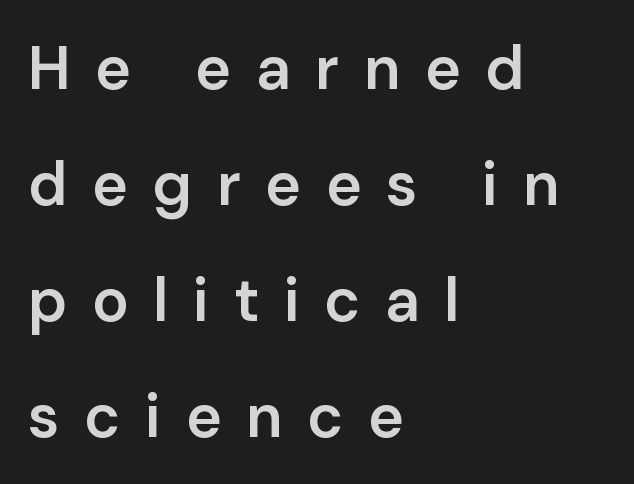
{"serif": "no", "italic": "no", "bold": "semi", "weight": "semibold", "width": "normal", "stroke_contrast": "low", "x_height": "medium", "monospaced": "no", "underline": "no", "align": "left", "line_spacing": "loose", "line_spacing_ratio": 1.9, "letter_spacing": "wide", "letter_spacing_em": 0.4, "glyph_px": 61}
